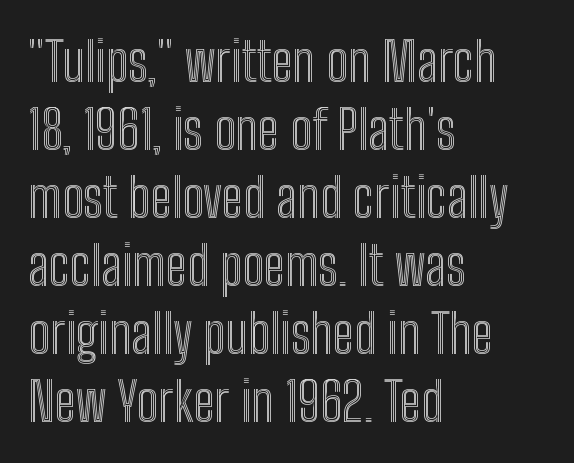
Q: Is the text italic (slanted)? A: No, it is upright.
Q: Is the text underlined? A: No.
Q: How is the paragraph aligned? A: Left-aligned.
Q: Is the spacing between letters normal or unusually wide? A: Normal.
Q: Is the spacing between lines tight, normal or loose? A: Normal.
Q: Width (condensed, normal, or wide)? A: Condensed.
Q: x-height? A: Medium.
Q: Monospaced? A: No.
